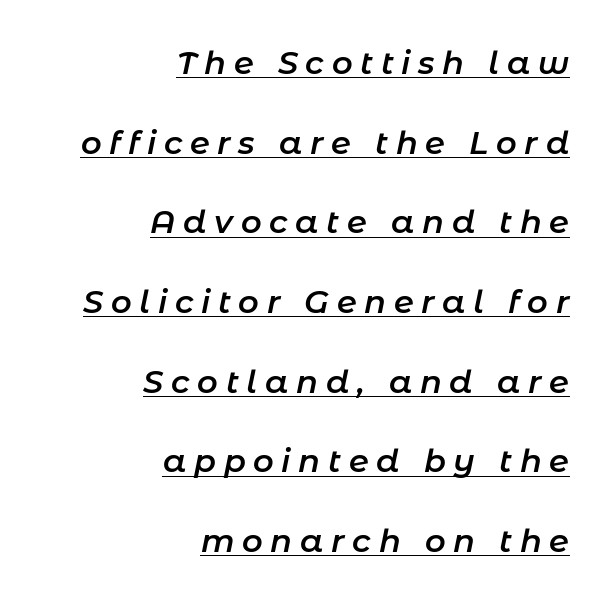
Caption: expanded tracking, letters set apart. Leading is clearly above the norm, producing a sparse column. Think of a printed novel: that variable character pitch is what you see here. These words are printed semibold, heavier than regular yet not bold. The glyphs look as if they've been sheared to an angle.
